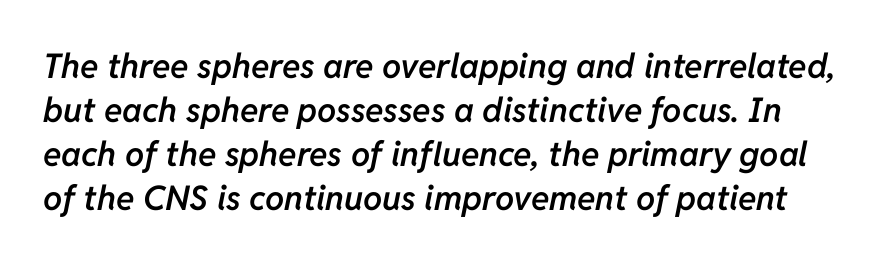
The image shows 34 px semibold type, italic (leaning right); set normal line spacing (1.29x), normal letter spacing, not underlined; low stroke contrast and a medium x-height.
